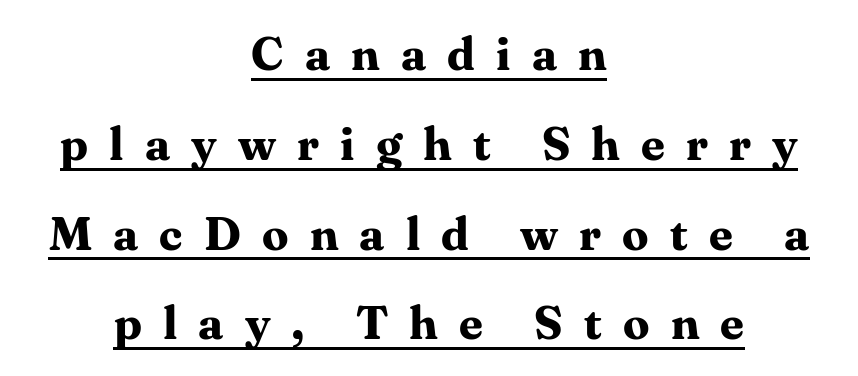
The image shows 47 px bold serif type, upright; set centered, loose line spacing (1.91x), unusually wide letter spacing (+0.45 em), underlined; medium stroke contrast and a medium x-height.
